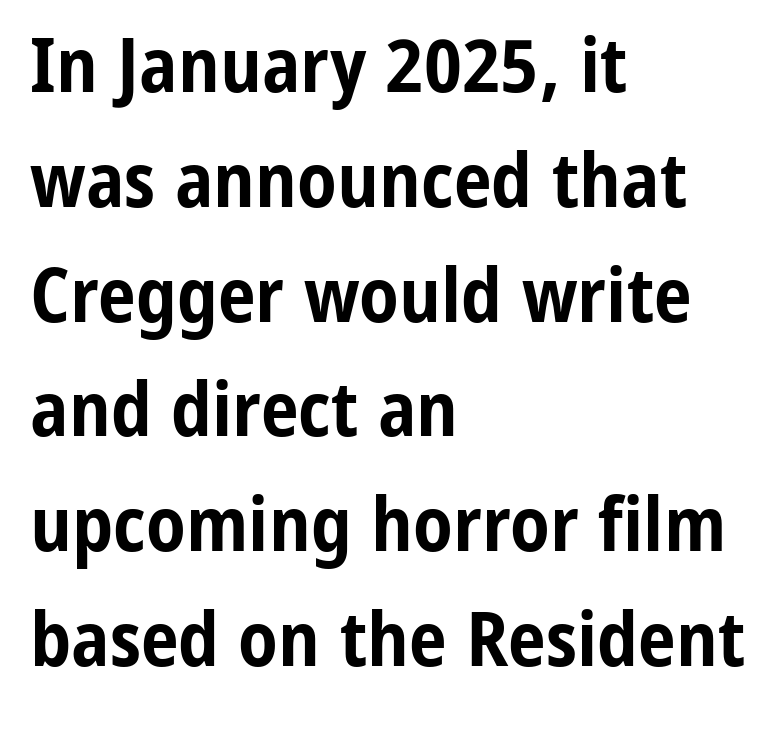
Q: Is the text bold? A: Yes.
Q: Is the text italic (slanted)? A: No, it is upright.
Q: Is the typeface a serif or a sans-serif typeface? A: Sans-serif.
Q: Is the text underlined? A: No.
Q: How is the paragraph aligned? A: Left-aligned.
Q: Is the spacing between letters normal or unusually wide? A: Normal.
Q: Is the spacing between lines tight, normal or loose? A: Normal.
Q: Width (condensed, normal, or wide)? A: Condensed.
Q: Stroke contrast? A: Low.
Q: x-height? A: Medium.
Q: Monospaced? A: No.
